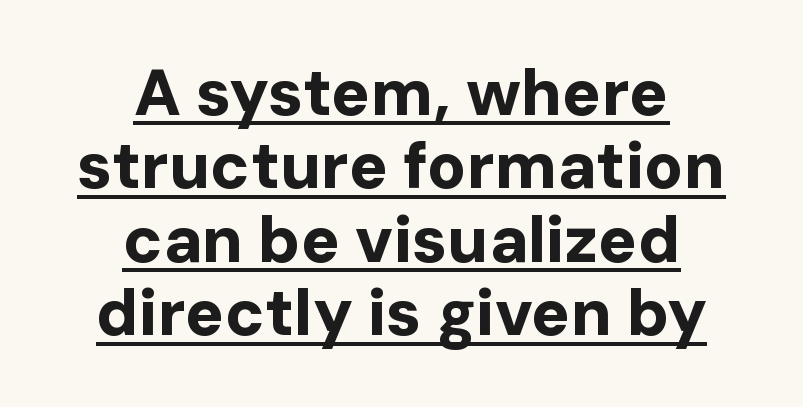
Q: Is the text bold? A: Yes.
Q: Is the text italic (slanted)? A: No, it is upright.
Q: Is the typeface a serif or a sans-serif typeface? A: Sans-serif.
Q: Is the text underlined? A: Yes.
Q: How is the paragraph aligned? A: Centered.
Q: Is the spacing between letters normal or unusually wide? A: Normal.
Q: Is the spacing between lines tight, normal or loose? A: Tight.
Q: Width (condensed, normal, or wide)? A: Normal.
Q: Stroke contrast? A: Low.
Q: x-height? A: Medium.
Q: Monospaced? A: No.
